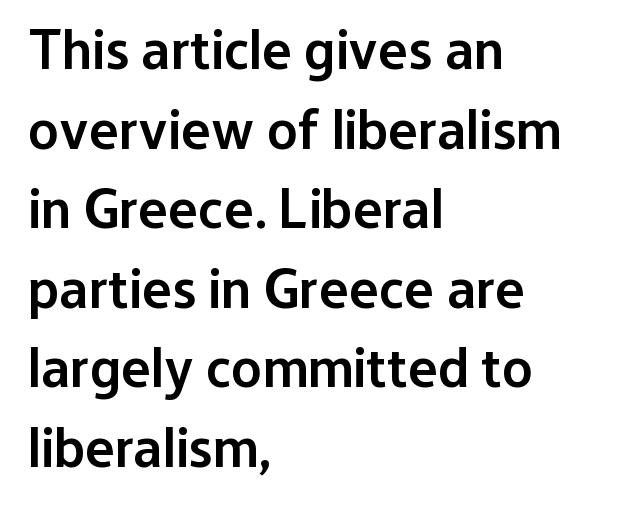
Does the type have serifs? No, each stem ends abruptly. Vertical spacing — default. In CSS terms this would be text-align: left. A somewhat darkened texture: the type is semibold rather than bold.
